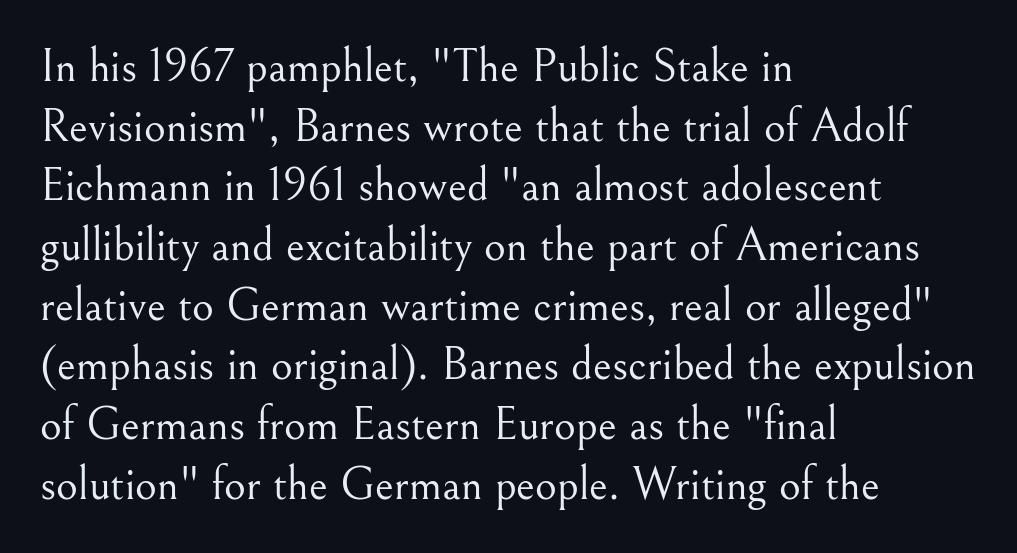
{"serif": "yes", "italic": "no", "bold": "no", "weight": "light", "width": "normal", "stroke_contrast": "medium", "x_height": "small", "monospaced": "no", "underline": "no", "align": "left", "line_spacing": "normal", "line_spacing_ratio": 1.27, "letter_spacing": "normal", "letter_spacing_em": 0.0, "glyph_px": 47}
